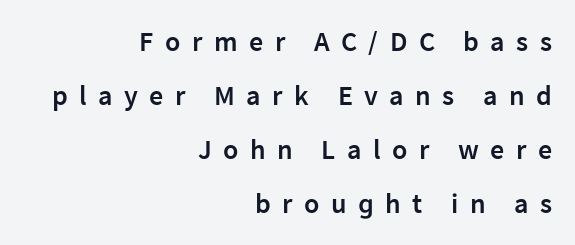
The image shows 28 px semibold sans-serif type, upright; set right-aligned, loose line spacing (1.93x), unusually wide letter spacing (+0.41 em), not underlined; low stroke contrast and a medium x-height.
